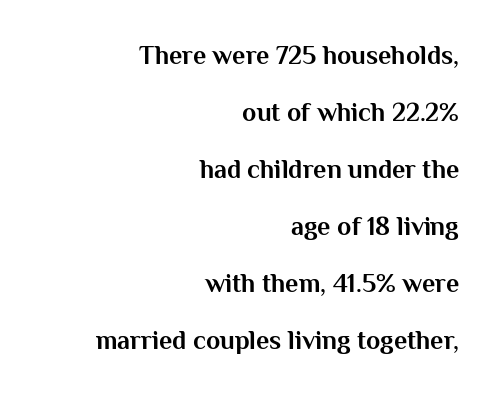
Q: Is the text bold? A: Yes.
Q: Is the text italic (slanted)? A: No, it is upright.
Q: Is the text underlined? A: No.
Q: How is the paragraph aligned? A: Right-aligned.
Q: Is the spacing between letters normal or unusually wide? A: Normal.
Q: Is the spacing between lines tight, normal or loose? A: Loose.
